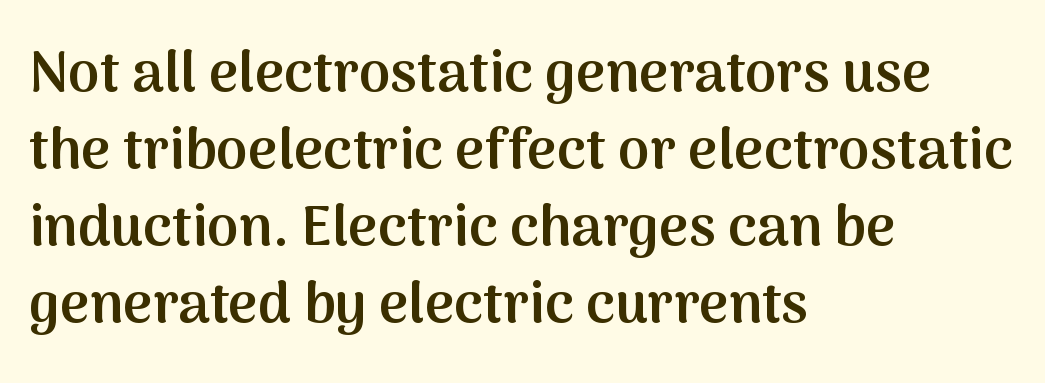
Q: Is the text bold? A: Semi-bold.
Q: Is the text italic (slanted)? A: No, it is upright.
Q: Is the typeface a serif or a sans-serif typeface? A: Sans-serif.
Q: Is the text underlined? A: No.
Q: How is the paragraph aligned? A: Left-aligned.
Q: Is the spacing between letters normal or unusually wide? A: Normal.
Q: Is the spacing between lines tight, normal or loose? A: Normal.
Q: Width (condensed, normal, or wide)? A: Normal.
Q: Stroke contrast? A: Medium.
Q: x-height? A: Medium.
Q: Monospaced? A: No.
